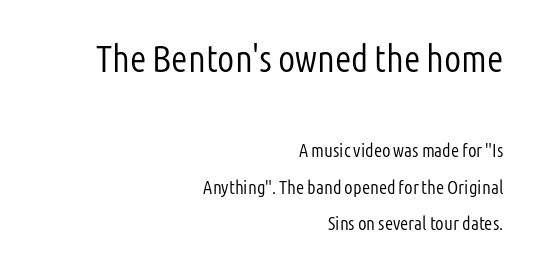
The image shows 38 px light, condensed sans-serif type, upright; set right-aligned, loose line spacing (1.92x), normal letter spacing, not underlined; the first (top) block is 2.0x larger; low stroke contrast and a medium x-height.
